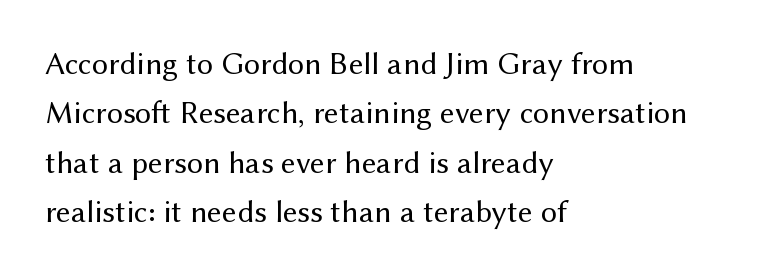
The image shows 32 px regular-weight sans-serif type, upright; set left-aligned, normal line spacing (1.54x), normal letter spacing, not underlined; medium stroke contrast and a medium x-height.
